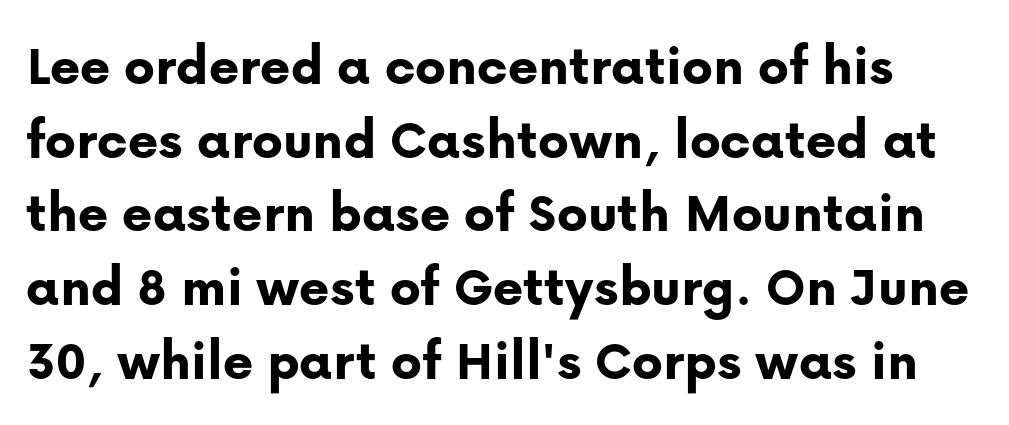
Q: Is the text bold? A: Yes.
Q: Is the text italic (slanted)? A: No, it is upright.
Q: Is the typeface a serif or a sans-serif typeface? A: Sans-serif.
Q: Is the text underlined? A: No.
Q: Is the spacing between letters normal or unusually wide? A: Normal.
Q: Is the spacing between lines tight, normal or loose? A: Normal.
Q: Width (condensed, normal, or wide)? A: Normal.
Q: Stroke contrast? A: Low.
Q: x-height? A: Medium.
Q: Monospaced? A: No.
